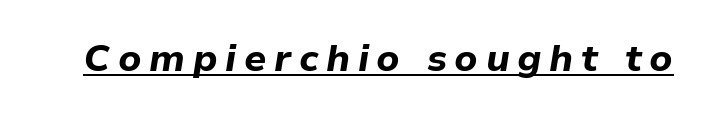
Q: Is the text bold? A: Yes.
Q: Is the text italic (slanted)? A: Yes, it leans right by about 9 degrees.
Q: Is the text underlined? A: Yes.
Q: Is the spacing between letters normal or unusually wide? A: Unusually wide.
Q: Width (condensed, normal, or wide)? A: Normal.
Q: Stroke contrast? A: Low.
Q: x-height? A: Medium.
Q: Monospaced? A: No.
